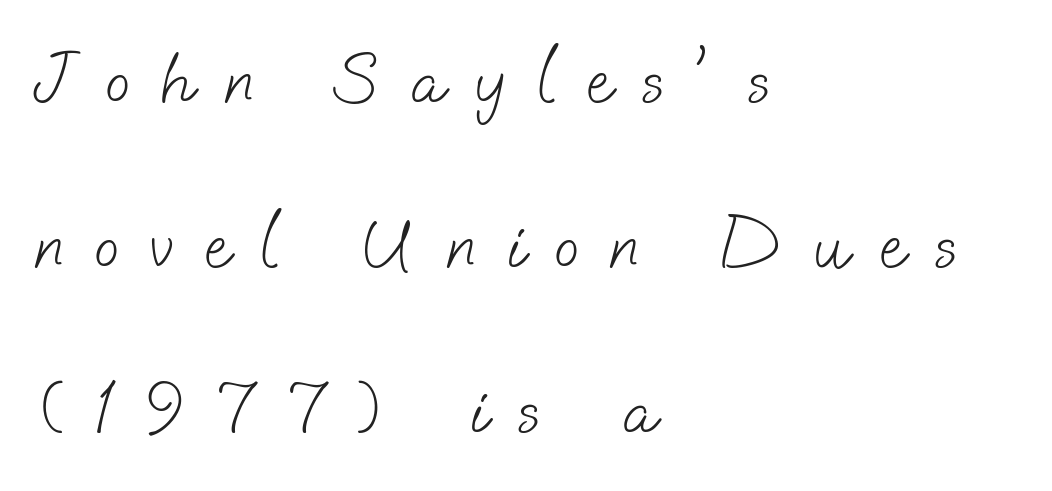
{"serif": "no", "bold": "no", "weight": "light", "width": "normal", "stroke_contrast": "low", "x_height": "small", "monospaced": "no", "underline": "no", "align": "left", "line_spacing": "loose", "line_spacing_ratio": 2.23, "letter_spacing": "wide", "letter_spacing_em": 0.41, "glyph_px": 74}
